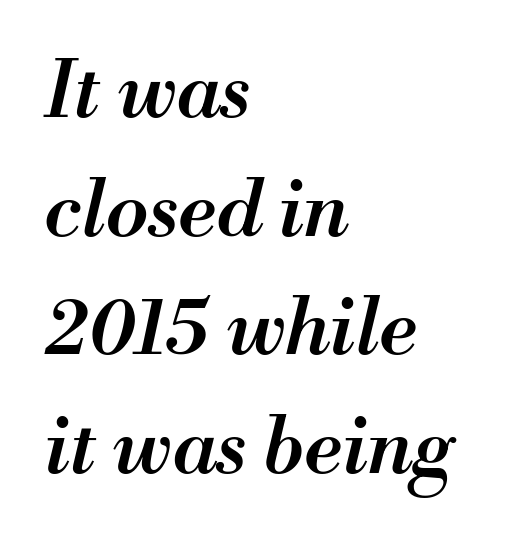
Short note: letters normally spaced. Underline: absent. The font's italic variant was chosen for this text. These lines stack with their left ends in a neat column. How heavy is the stroke? Medium-heavy — a semibold, shy of bold. Evenly set lines give the paragraph a standard silhouette.
